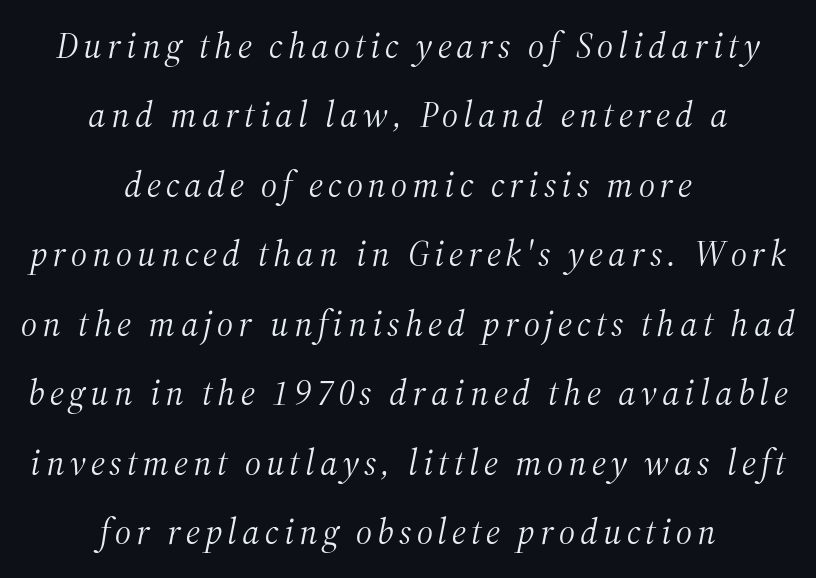
The image shows 36 px light serif type, italic (leaning right); set centered, loose line spacing (1.93x), not underlined; medium stroke contrast and a medium x-height.
